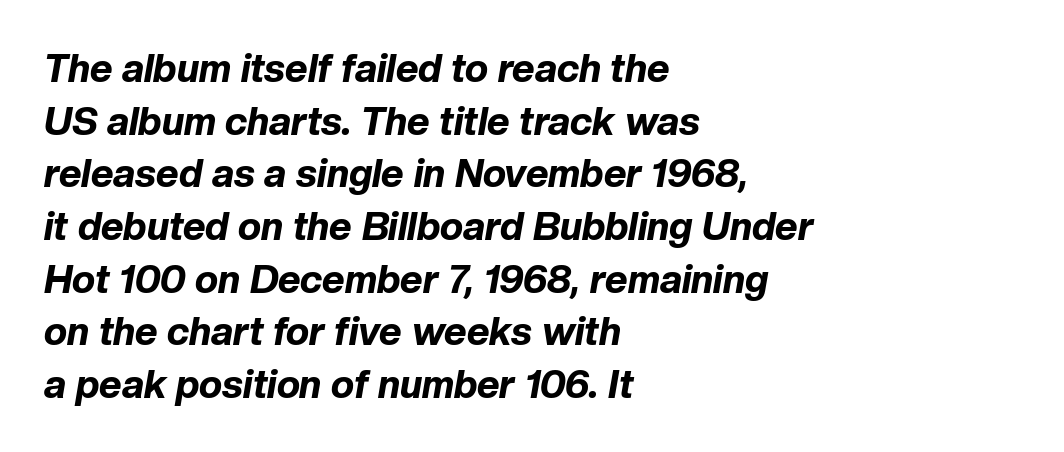
{"italic": "yes", "lean": "right", "slant_degrees": 10, "bold": "yes", "weight": "bold", "width": "normal", "stroke_contrast": "low", "x_height": "medium", "monospaced": "no", "underline": "no", "align": "left", "line_spacing": "normal", "line_spacing_ratio": 1.35, "letter_spacing": "normal", "letter_spacing_em": 0.0, "glyph_px": 39}
